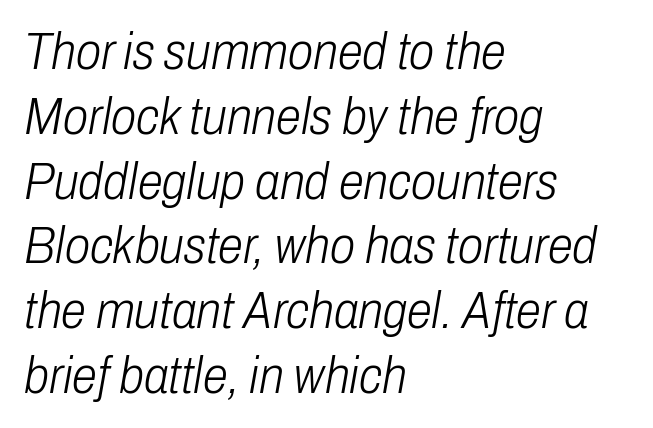
Q: Is the text bold? A: No.
Q: Is the text italic (slanted)? A: Yes, it leans right by about 10 degrees.
Q: Is the text underlined? A: No.
Q: How is the paragraph aligned? A: Left-aligned.
Q: Is the spacing between letters normal or unusually wide? A: Normal.
Q: Is the spacing between lines tight, normal or loose? A: Normal.
Q: Width (condensed, normal, or wide)? A: Condensed.
Q: Stroke contrast? A: Low.
Q: x-height? A: Medium.
Q: Monospaced? A: No.
